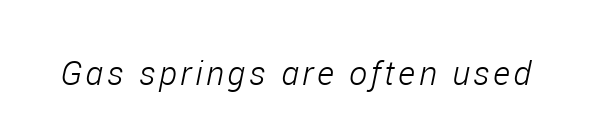
Do the characters align in a grid? No, the font is proportional. The font sits on the lighter half of the weight spectrum, regular included. The typography opts for an oblique posture over an upright one. Clear beneath every line of the passage.
